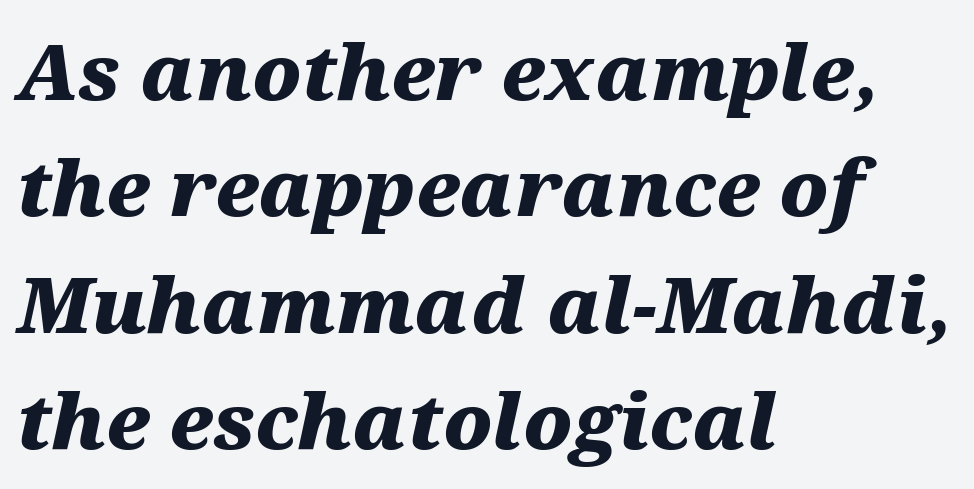
Q: Is the text bold? A: Yes.
Q: Is the text italic (slanted)? A: Yes, it leans right by about 12 degrees.
Q: Is the text underlined? A: No.
Q: How is the paragraph aligned? A: Left-aligned.
Q: Is the spacing between letters normal or unusually wide? A: Normal.
Q: Is the spacing between lines tight, normal or loose? A: Normal.
Q: Width (condensed, normal, or wide)? A: Wide.
Q: Stroke contrast? A: Medium.
Q: x-height? A: Medium.
Q: Monospaced? A: No.
